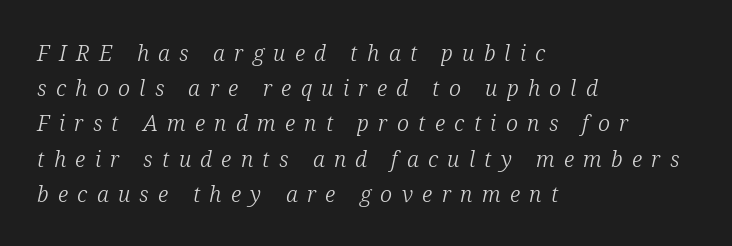
The image shows 22 px text type, italic (leaning right); set left-aligned, normal line spacing (1.6x), unusually wide letter spacing (+0.42 em), not underlined.
